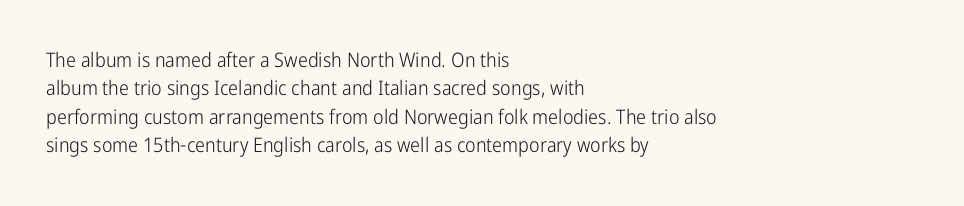
{"italic": "no", "bold": "no", "underline": "no", "align": "left", "line_spacing": "normal", "line_spacing_ratio": 1.42, "letter_spacing": "normal", "letter_spacing_em": 0.0, "glyph_px": 20}
